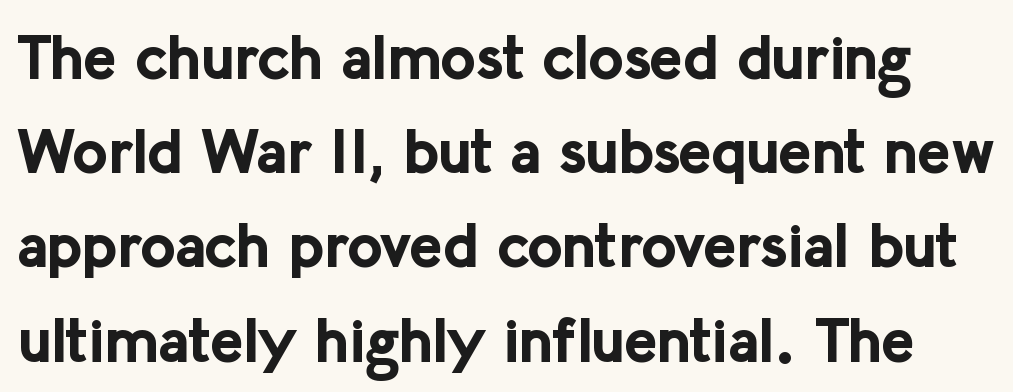
{"serif": "no", "italic": "no", "bold": "yes", "weight": "bold", "width": "normal", "stroke_contrast": "low", "x_height": "medium", "monospaced": "no", "underline": "no", "line_spacing": "normal", "line_spacing_ratio": 1.52, "letter_spacing": "normal", "letter_spacing_em": 0.0, "glyph_px": 62}
